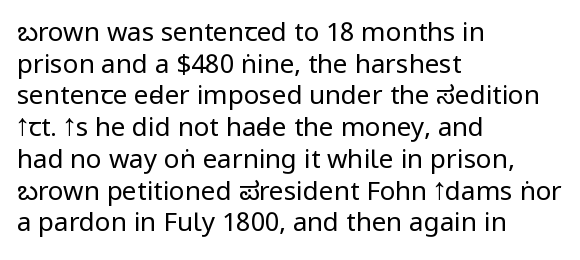
Nope, not italic — everything's standing straight. The font is comparable to plain body text, perhaps lighter. Inter-character spacing is left at the font's built-in metrics. The zone under the glyphs is completely vacant. These lines are set flush left with a ragged right edge.
